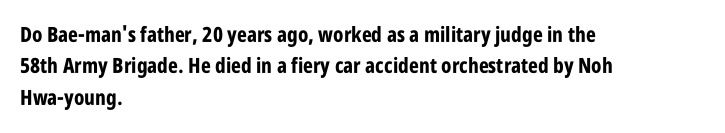
Q: Is the text bold? A: Yes.
Q: Is the text italic (slanted)? A: No, it is upright.
Q: Is the text underlined? A: No.
Q: How is the paragraph aligned? A: Left-aligned.
Q: Is the spacing between letters normal or unusually wide? A: Normal.
Q: Is the spacing between lines tight, normal or loose? A: Normal.
